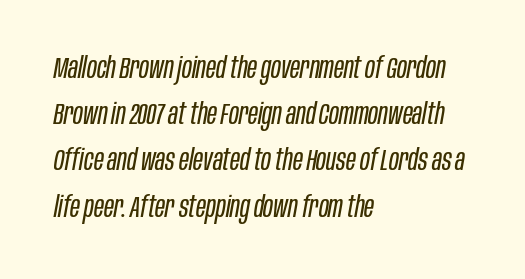
Think of a printed novel: that variable character pitch is what you see here. Words float on clear page, feet unadorned. Each word holds together tightly as a unit, with standard inter-letter gaps. This sample uses an oblique cut, with every glyph tilted off the vertical. The typeface has the unassuming heft of standard copy or less.
